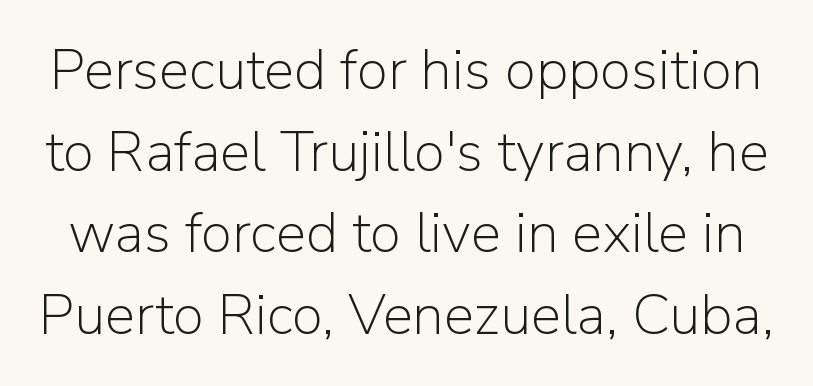
The image shows 57 px light sans-serif type, upright; set normal line spacing (1.43x), normal letter spacing, not underlined; low stroke contrast and a medium x-height.
